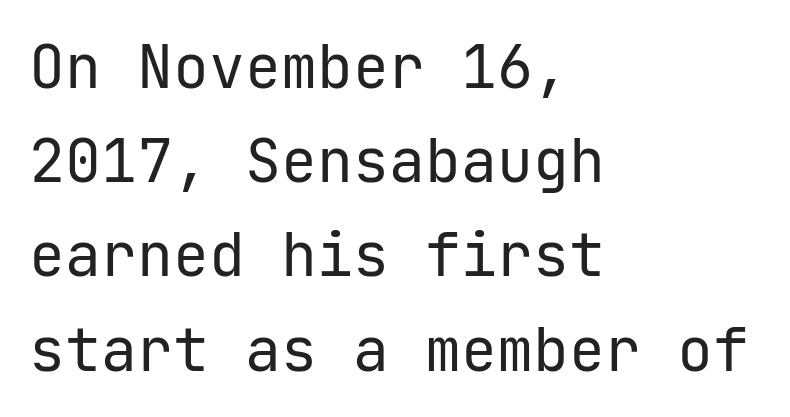
The image shows 60 px regular-weight sans-serif type, upright, monospaced; set left-aligned, normal line spacing (1.57x), normal letter spacing, not underlined; low stroke contrast and a medium x-height.
